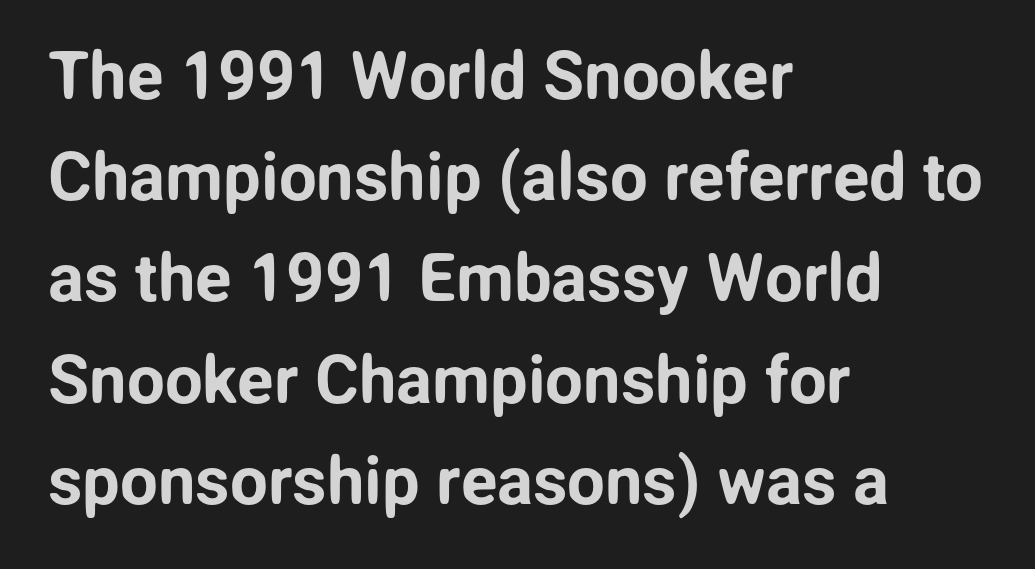
{"serif": "no", "italic": "no", "width": "normal", "stroke_contrast": "low", "x_height": "medium", "monospaced": "no", "underline": "no", "align": "left", "line_spacing": "normal", "line_spacing_ratio": 1.51, "letter_spacing": "normal", "letter_spacing_em": 0.0, "glyph_px": 67}
